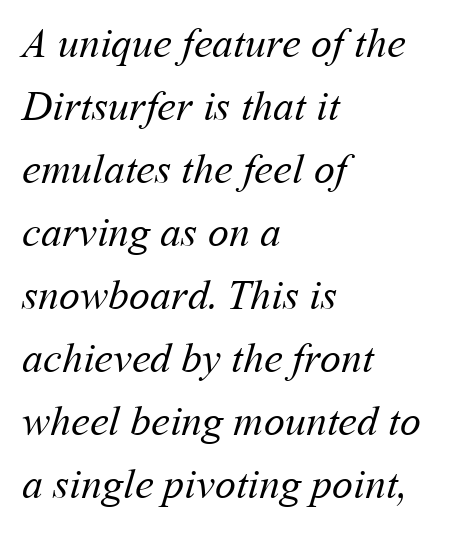
{"bold": "no", "weight": "regular", "width": "normal", "stroke_contrast": "medium", "x_height": "medium", "monospaced": "no", "underline": "no", "align": "left", "line_spacing": "normal", "line_spacing_ratio": 1.5, "letter_spacing": "normal", "letter_spacing_em": 0.0, "glyph_px": 42}
